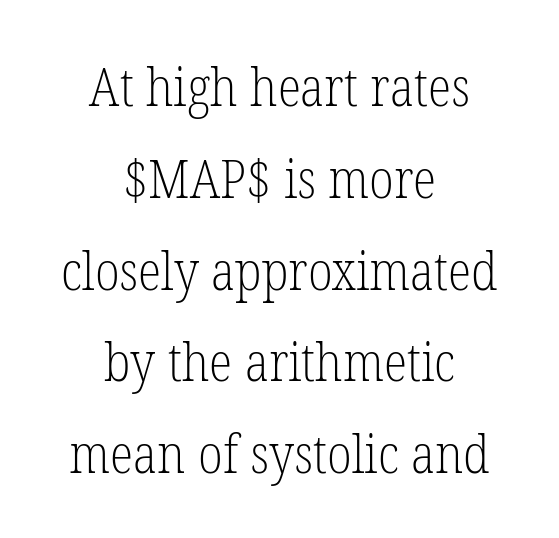
Q: Is the text bold? A: No.
Q: Is the text italic (slanted)? A: No, it is upright.
Q: Is the typeface a serif or a sans-serif typeface? A: Serif.
Q: Is the text underlined? A: No.
Q: How is the paragraph aligned? A: Centered.
Q: Is the spacing between letters normal or unusually wide? A: Normal.
Q: Is the spacing between lines tight, normal or loose? A: Normal.
Q: Width (condensed, normal, or wide)? A: Condensed.
Q: Stroke contrast? A: Low.
Q: x-height? A: Medium.
Q: Monospaced? A: No.
